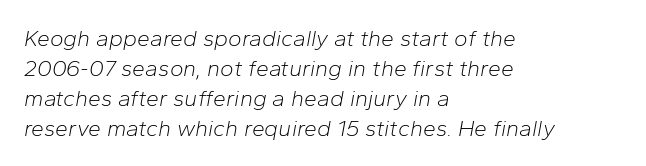
{"italic": "yes", "lean": "right", "slant_degrees": 10, "bold": "no", "underline": "no", "align": "left", "line_spacing": "normal", "line_spacing_ratio": 1.3, "letter_spacing": "normal", "letter_spacing_em": 0.0, "glyph_px": 23}
